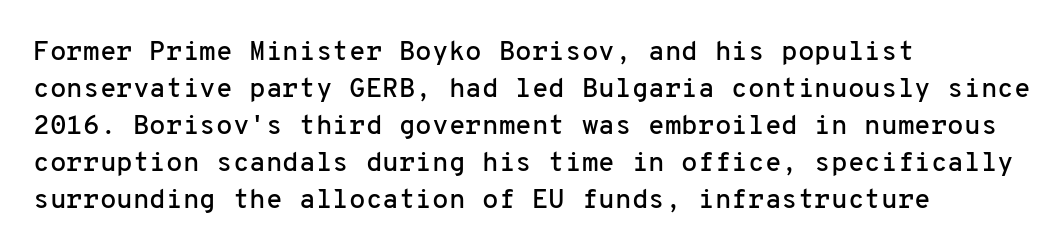
The image shows 27 px text type, upright; set left-aligned, normal line spacing (1.37x), normal letter spacing, not underlined.
